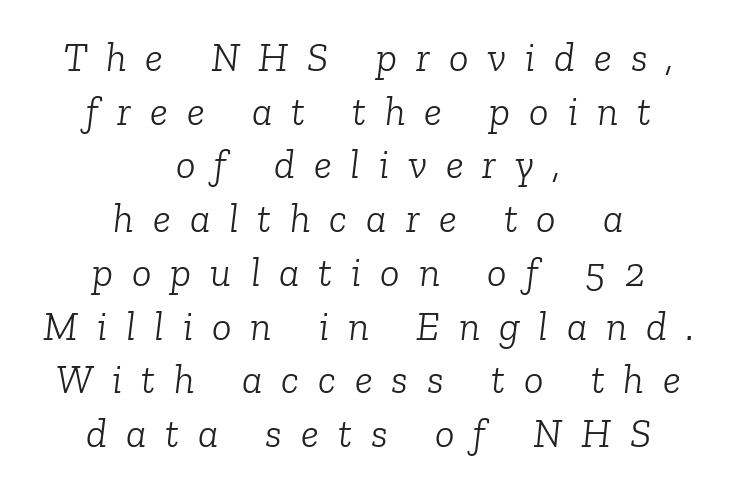
A centered setting, common on invitations and titles, is used for this passage. Look at the bottom of the vertical strokes: they flare into serifs here. Slanted lettering throughout. Inter-character spacing is expanded well beyond the font's built-in metrics.
